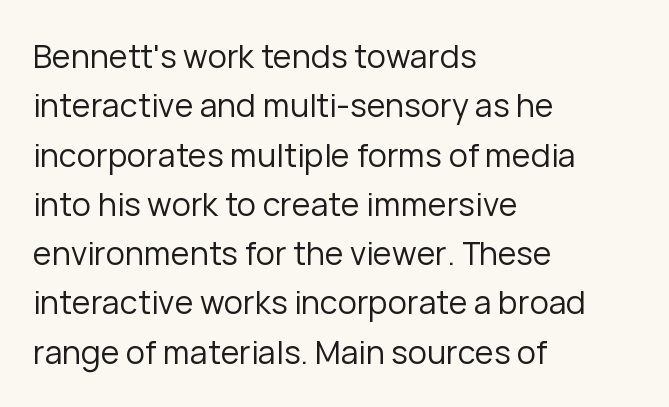
A quiet, ordinary-to-light weight characterises the typeface. These lines are rendered in a variable-pitch font. These lines keep a tight, regular rhythm from letter to letter. The characters display no serif detailing; their extremities are plain. Unlike italic type, these characters show no tilt at all.
